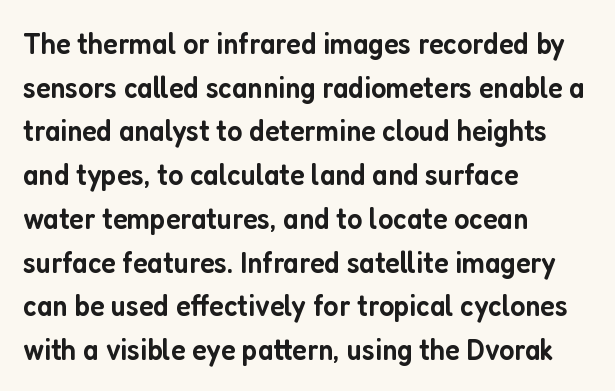
{"serif": "no", "italic": "no", "bold": "semi", "weight": "semibold", "width": "condensed", "stroke_contrast": "low", "x_height": "medium", "monospaced": "no", "underline": "no", "align": "left", "line_spacing": "normal", "line_spacing_ratio": 1.41, "letter_spacing": "normal", "letter_spacing_em": 0.0, "glyph_px": 31}
